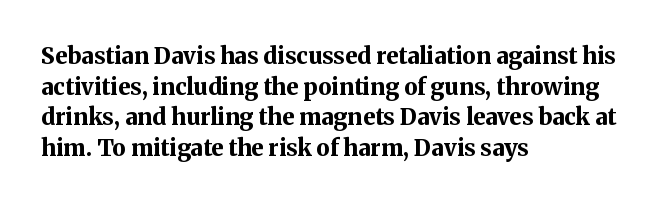
{"italic": "no", "bold": "yes", "underline": "no", "align": "left", "line_spacing": "normal", "line_spacing_ratio": 1.33, "letter_spacing": "normal", "letter_spacing_em": 0.0, "glyph_px": 23}
